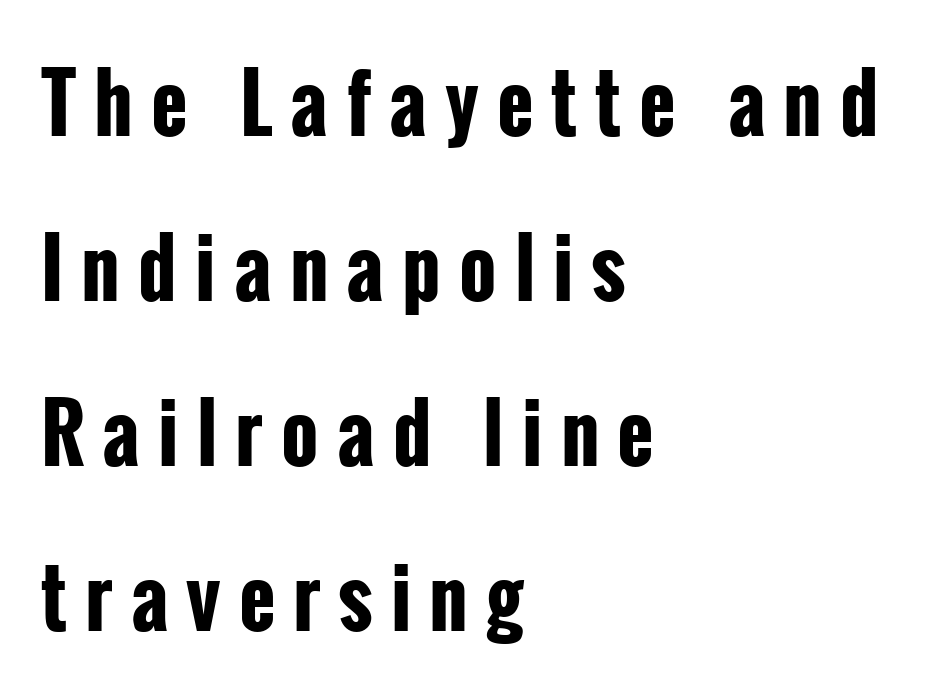
{"serif": "no", "italic": "no", "bold": "yes", "weight": "bold", "width": "condensed", "stroke_contrast": "low", "x_height": "medium", "monospaced": "no", "underline": "no", "align": "left", "line_spacing": "loose", "line_spacing_ratio": 2.09, "letter_spacing": "wide", "letter_spacing_em": 0.23, "glyph_px": 79}
